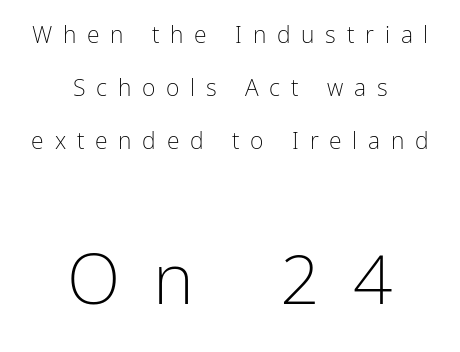
Q: Is the text bold? A: No.
Q: Is the text italic (slanted)? A: No, it is upright.
Q: Is the typeface a serif or a sans-serif typeface? A: Sans-serif.
Q: Is the text underlined? A: No.
Q: How is the paragraph aligned? A: Centered.
Q: Is the spacing between letters normal or unusually wide? A: Unusually wide.
Q: Is the spacing between lines tight, normal or loose? A: Loose.
Q: Which block of text is set in a larger size, the first (top) or the second (bottom)? A: The second (bottom) one.
Q: Width (condensed, normal, or wide)? A: Condensed.
Q: Stroke contrast? A: Low.
Q: x-height? A: Medium.
Q: Monospaced? A: No.
